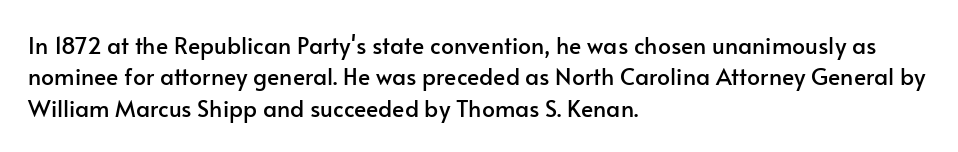
Q: Is the text italic (slanted)? A: No, it is upright.
Q: Is the text underlined? A: No.
Q: How is the paragraph aligned? A: Left-aligned.
Q: Is the spacing between letters normal or unusually wide? A: Normal.
Q: Is the spacing between lines tight, normal or loose? A: Normal.
